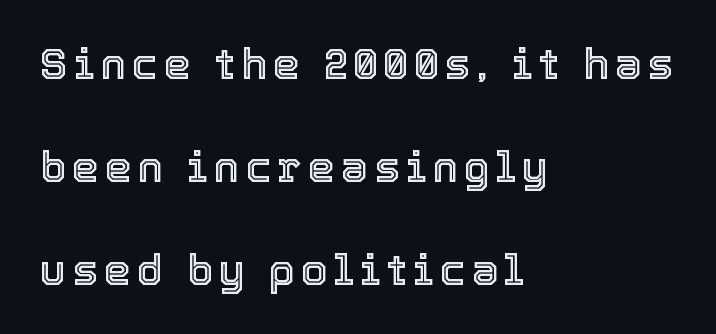
Q: Is the text italic (slanted)? A: No, it is upright.
Q: Is the text underlined? A: No.
Q: How is the paragraph aligned? A: Left-aligned.
Q: Is the spacing between lines tight, normal or loose? A: Loose.
Q: Width (condensed, normal, or wide)? A: Normal.
Q: x-height? A: Medium.
Q: Monospaced? A: No.
